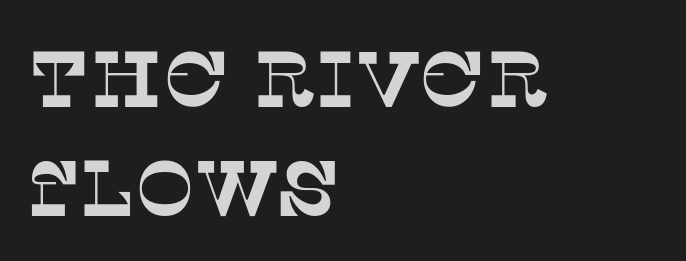
Q: Is the typeface a serif or a sans-serif typeface? A: Serif.
Q: Is the text underlined? A: No.
Q: How is the paragraph aligned? A: Left-aligned.
Q: Is the spacing between letters normal or unusually wide? A: Normal.
Q: Is the spacing between lines tight, normal or loose? A: Normal.
Q: Width (condensed, normal, or wide)? A: Normal.
Q: Stroke contrast? A: Low.
Q: x-height? A: Large.
Q: Monospaced? A: No.
